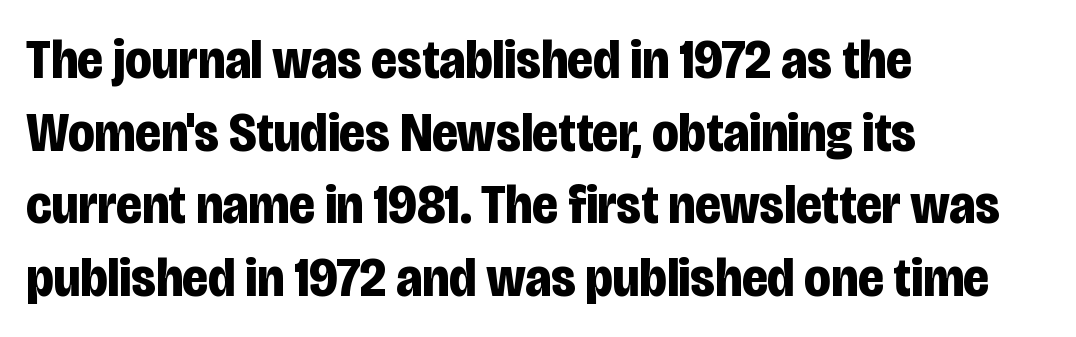
Q: Is the text bold? A: Yes.
Q: Is the text italic (slanted)? A: No, it is upright.
Q: Is the typeface a serif or a sans-serif typeface? A: Sans-serif.
Q: Is the text underlined? A: No.
Q: How is the paragraph aligned? A: Left-aligned.
Q: Is the spacing between letters normal or unusually wide? A: Normal.
Q: Is the spacing between lines tight, normal or loose? A: Normal.
Q: Width (condensed, normal, or wide)? A: Condensed.
Q: Stroke contrast? A: Low.
Q: x-height? A: Large.
Q: Monospaced? A: No.
